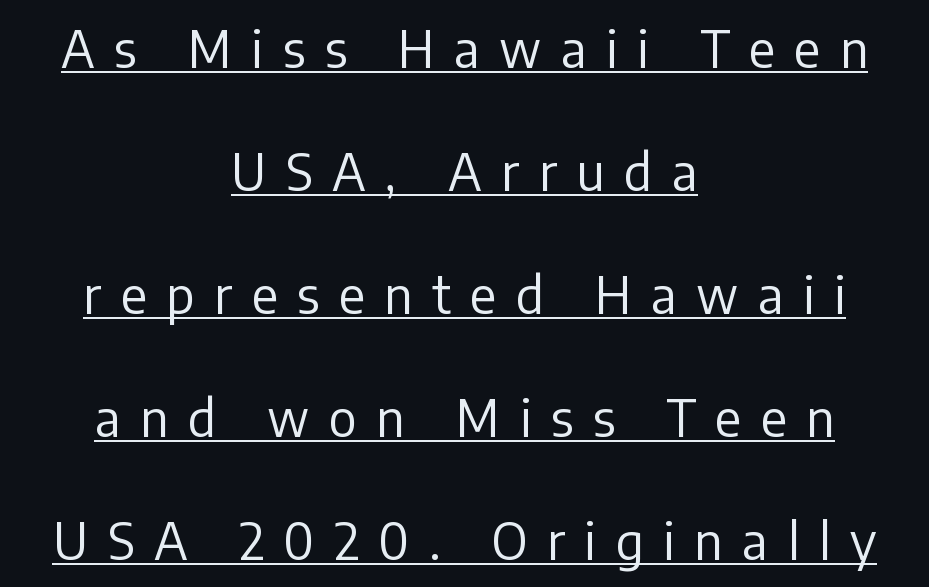
Every character sits straight up, as roman type does. Every row of glyphs is offset so its center matches the block's center. Proportional: the letters do not fall into vertical columns. Vertical stems look standard width or narrower in stroke. Line spacing here is loose. Does the type have serifs? No, each stem ends abruptly.
